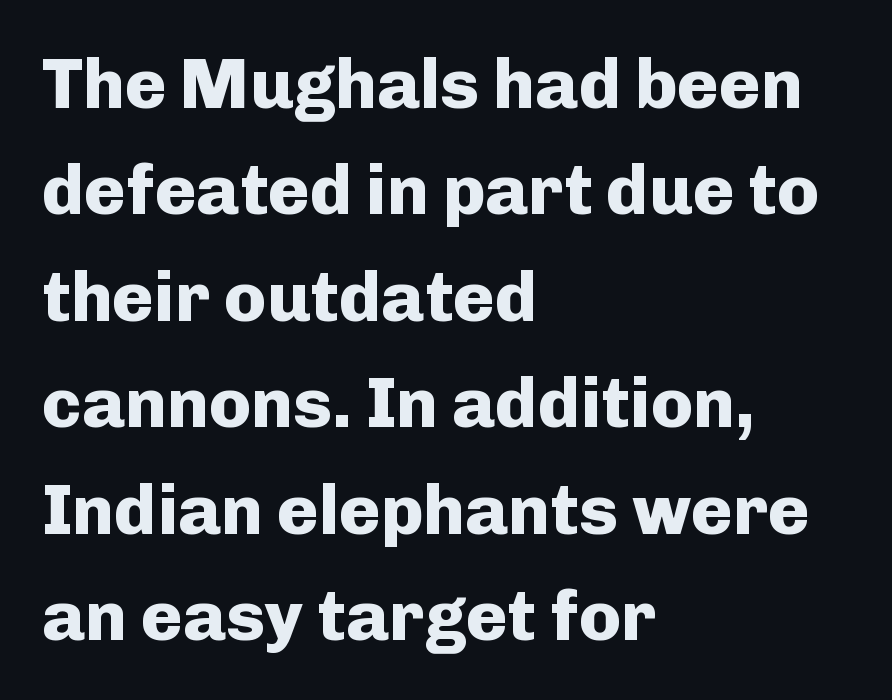
The image shows 70 px heavy sans-serif type, upright; set left-aligned, normal line spacing (1.52x), normal letter spacing, not underlined; low stroke contrast and a medium x-height.
